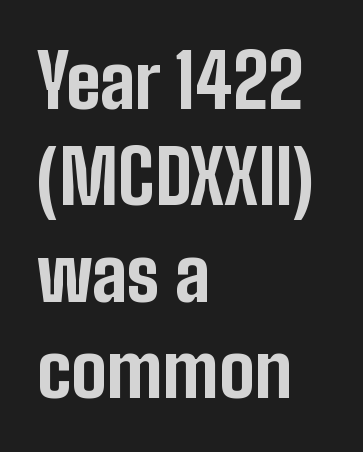
Q: Is the text bold? A: Yes.
Q: Is the text italic (slanted)? A: No, it is upright.
Q: Is the typeface a serif or a sans-serif typeface? A: Sans-serif.
Q: Is the text underlined? A: No.
Q: How is the paragraph aligned? A: Left-aligned.
Q: Is the spacing between letters normal or unusually wide? A: Normal.
Q: Is the spacing between lines tight, normal or loose? A: Normal.
Q: Width (condensed, normal, or wide)? A: Condensed.
Q: Stroke contrast? A: Low.
Q: x-height? A: Medium.
Q: Monospaced? A: No.
